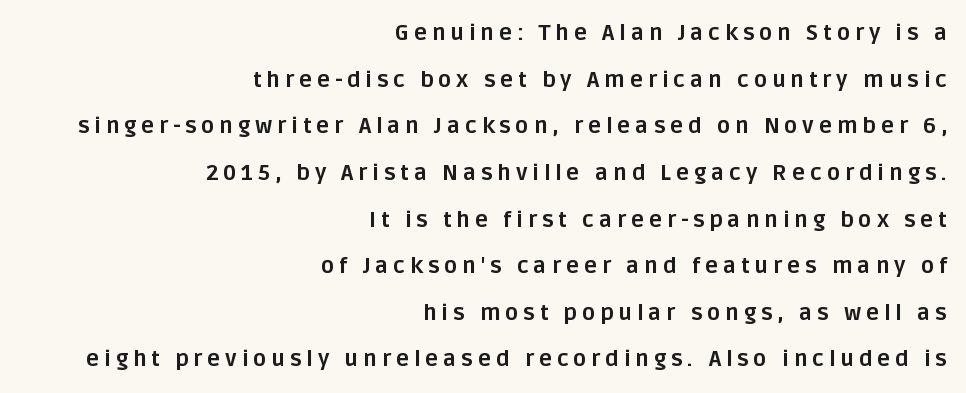
Q: Is the text bold? A: Yes.
Q: Is the text italic (slanted)? A: No, it is upright.
Q: Is the text underlined? A: No.
Q: How is the paragraph aligned? A: Right-aligned.
Q: Is the spacing between letters normal or unusually wide? A: Unusually wide.
Q: Is the spacing between lines tight, normal or loose? A: Loose.
